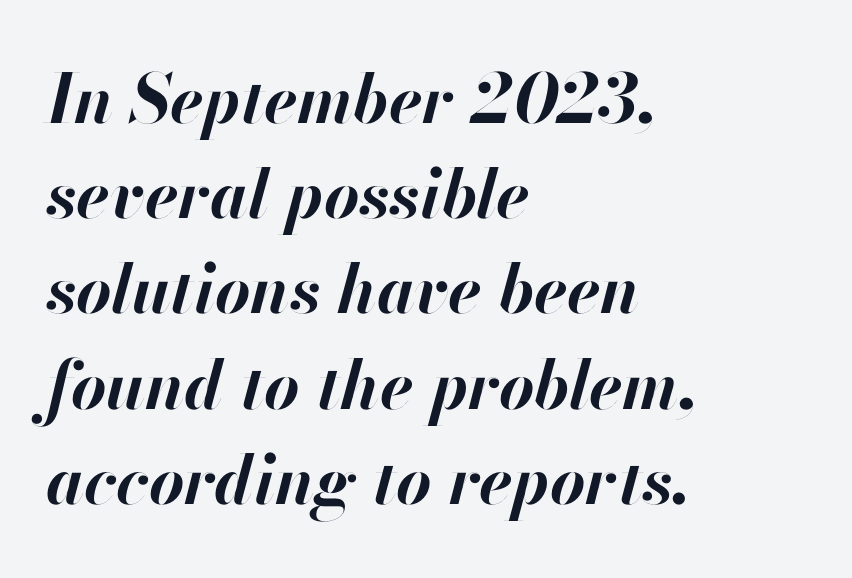
Caption: standard tracking, unaltered. Quick note: underline off. Heavy, bold letterforms. Looks like regular typesetting: each glyph gets only the width it needs.
